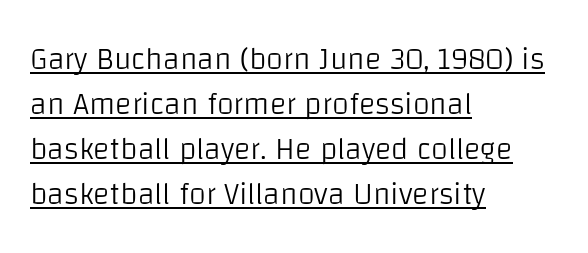
The image shows 31 px light sans-serif type, upright; set left-aligned, normal line spacing (1.45x), normal letter spacing, underlined; low stroke contrast and a large x-height.
